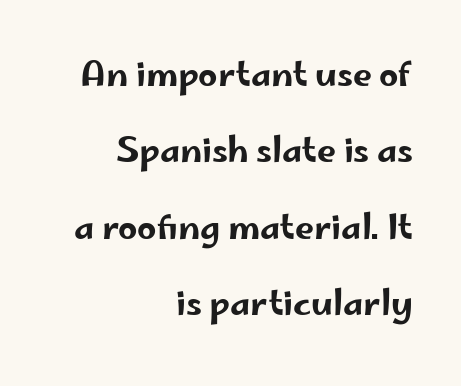
Q: Is the text italic (slanted)? A: No, it is upright.
Q: Is the typeface a serif or a sans-serif typeface? A: Sans-serif.
Q: Is the text underlined? A: No.
Q: How is the paragraph aligned? A: Right-aligned.
Q: Is the spacing between letters normal or unusually wide? A: Normal.
Q: Is the spacing between lines tight, normal or loose? A: Loose.
Q: Width (condensed, normal, or wide)? A: Wide.
Q: Stroke contrast? A: Low.
Q: x-height? A: Small.
Q: Monospaced? A: No.
